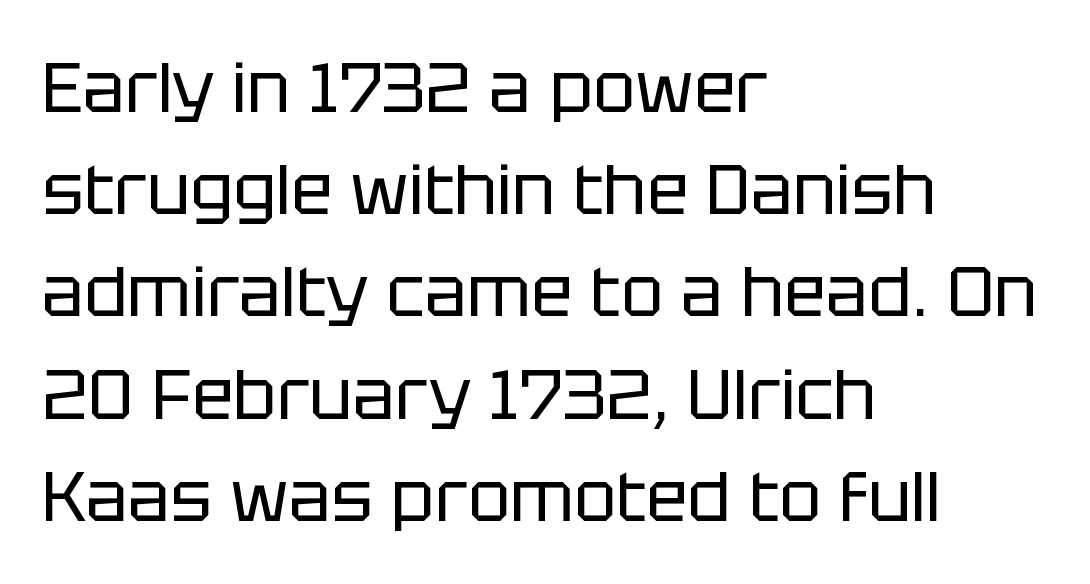
Q: Is the text bold? A: No.
Q: Is the text italic (slanted)? A: No, it is upright.
Q: Is the typeface a serif or a sans-serif typeface? A: Sans-serif.
Q: Is the text underlined? A: No.
Q: How is the paragraph aligned? A: Left-aligned.
Q: Is the spacing between letters normal or unusually wide? A: Normal.
Q: Is the spacing between lines tight, normal or loose? A: Normal.
Q: Width (condensed, normal, or wide)? A: Normal.
Q: Stroke contrast? A: Low.
Q: x-height? A: Large.
Q: Monospaced? A: No.
